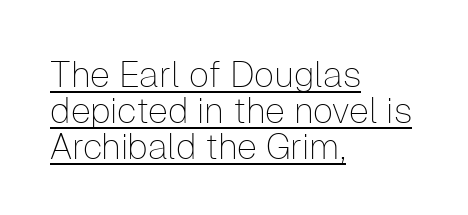
{"serif": "no", "italic": "no", "bold": "no", "weight": "thin", "width": "normal", "stroke_contrast": "low", "x_height": "medium", "monospaced": "no", "underline": "yes", "align": "left", "line_spacing": "tight", "line_spacing_ratio": 1.0, "letter_spacing": "normal", "letter_spacing_em": 0.0, "glyph_px": 36}
